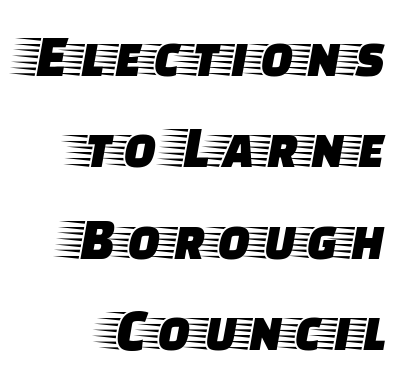
Q: Is the text italic (slanted)? A: Yes.
Q: Is the typeface a serif or a sans-serif typeface? A: Serif.
Q: Is the text underlined? A: No.
Q: Is the spacing between letters normal or unusually wide? A: Normal.
Q: Is the spacing between lines tight, normal or loose? A: Normal.
Q: Width (condensed, normal, or wide)? A: Wide.
Q: Stroke contrast? A: Low.
Q: x-height? A: Large.
Q: Monospaced? A: No.
